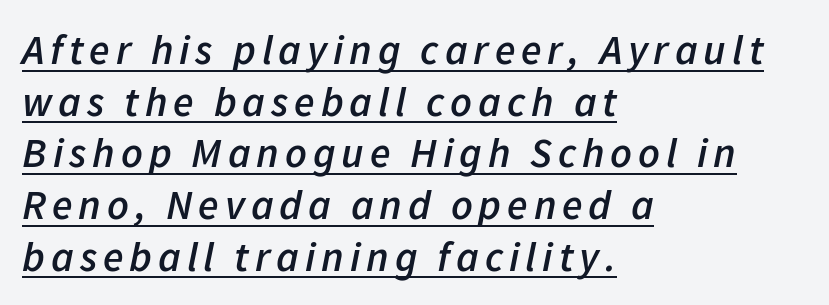
The image shows 42 px semibold type, italic (leaning right); set left-aligned, line spacing 1.23x, underlined; low stroke contrast and a medium x-height.
